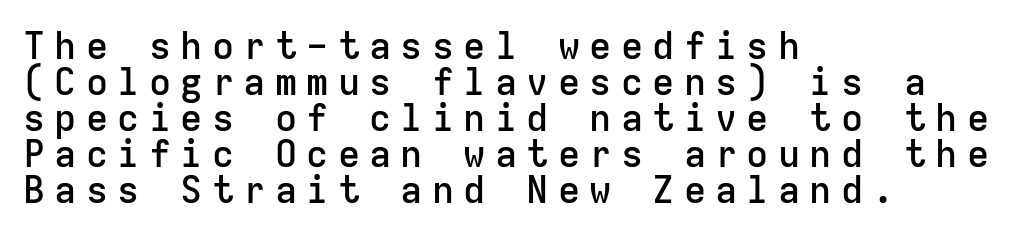
Posture: upright roman. The letters march in equal steps, a hallmark of fixed-pitch type. Vertically, the passage feels compressed, each row crowding the next. Serif or sans? Sans — the stroke terminals are bare. Weight: semibold (demi). Underlining? Definitely not there.
